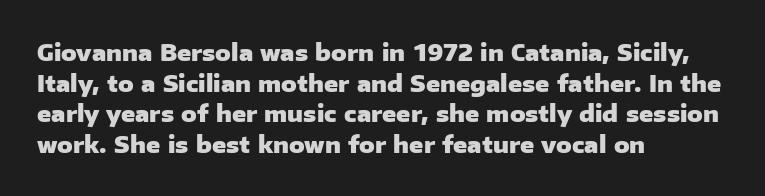
Nobody touched the tracking dial on this one. Heft: maximum for text — a bold. The rendering anchors every line to the left-hand side. The line-height multiplier appears to be the usual default.
